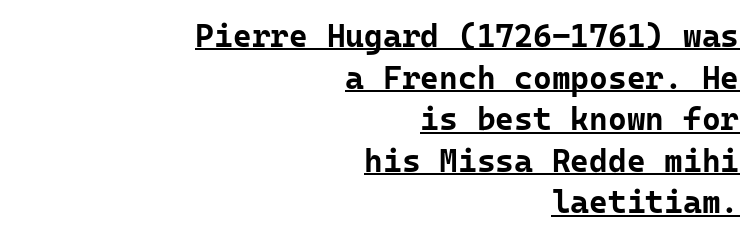
Q: Is the text bold? A: Yes.
Q: Is the text italic (slanted)? A: No, it is upright.
Q: Is the typeface a serif or a sans-serif typeface? A: Sans-serif.
Q: Is the text underlined? A: Yes.
Q: How is the paragraph aligned? A: Right-aligned.
Q: Is the spacing between letters normal or unusually wide? A: Normal.
Q: Is the spacing between lines tight, normal or loose? A: Normal.
Q: Width (condensed, normal, or wide)? A: Normal.
Q: Stroke contrast? A: Low.
Q: x-height? A: Medium.
